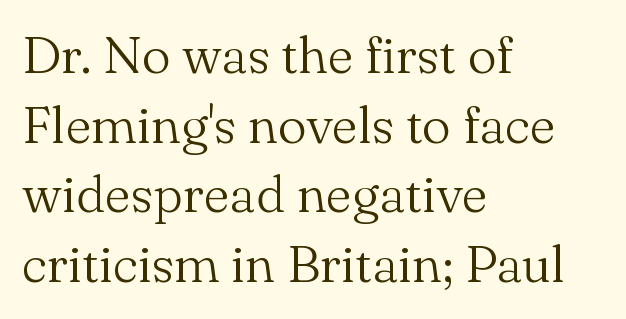
Q: Is the text bold? A: No.
Q: Is the text italic (slanted)? A: No, it is upright.
Q: Is the typeface a serif or a sans-serif typeface? A: Serif.
Q: Is the text underlined? A: No.
Q: How is the paragraph aligned? A: Left-aligned.
Q: Is the spacing between letters normal or unusually wide? A: Normal.
Q: Is the spacing between lines tight, normal or loose? A: Normal.
Q: Width (condensed, normal, or wide)? A: Normal.
Q: Stroke contrast? A: Medium.
Q: x-height? A: Small.
Q: Monospaced? A: No.
